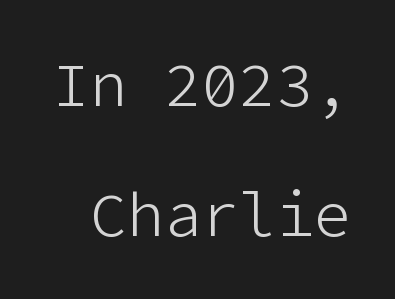
Vertically, the passage feels expansive, rows floating well apart. No extra tracking has been applied to these lines. Descender tails drop into unmarked territory. The lettering holds an erect, upright posture throughout. Nope, no serifs anywhere on these letters.
